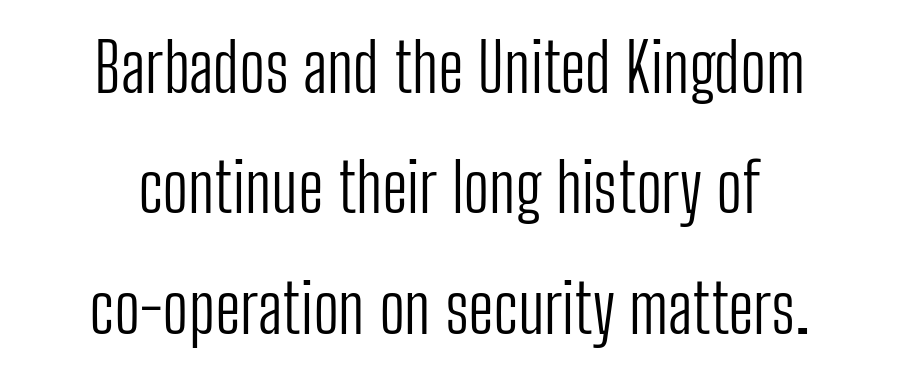
Q: Is the text bold? A: No.
Q: Is the text italic (slanted)? A: No, it is upright.
Q: Is the typeface a serif or a sans-serif typeface? A: Sans-serif.
Q: Is the text underlined? A: No.
Q: How is the paragraph aligned? A: Centered.
Q: Is the spacing between letters normal or unusually wide? A: Normal.
Q: Width (condensed, normal, or wide)? A: Condensed.
Q: Stroke contrast? A: Low.
Q: x-height? A: Medium.
Q: Monospaced? A: No.
